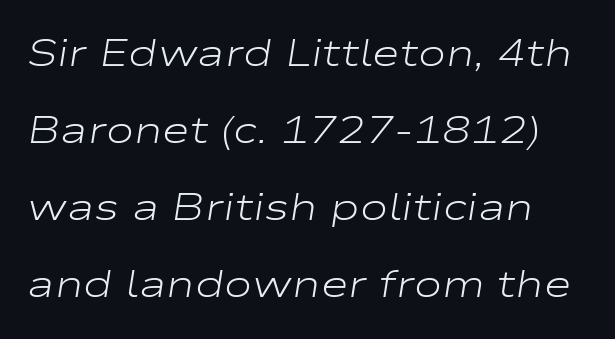
Q: Is the text bold? A: No.
Q: Is the text italic (slanted)? A: Yes, it leans right by about 9 degrees.
Q: Is the text underlined? A: No.
Q: Is the spacing between letters normal or unusually wide? A: Normal.
Q: Is the spacing between lines tight, normal or loose? A: Loose.
Q: Width (condensed, normal, or wide)? A: Wide.
Q: Stroke contrast? A: Low.
Q: x-height? A: Medium.
Q: Monospaced? A: No.
